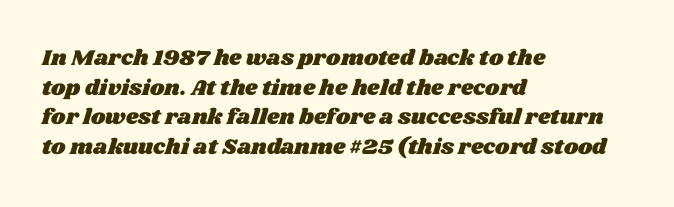
There is no visible air inserted between adjacent glyphs. Each line starts at the same left margin while the right side varies. The gap between lines stays unmarked. Vertical spacing — default.
